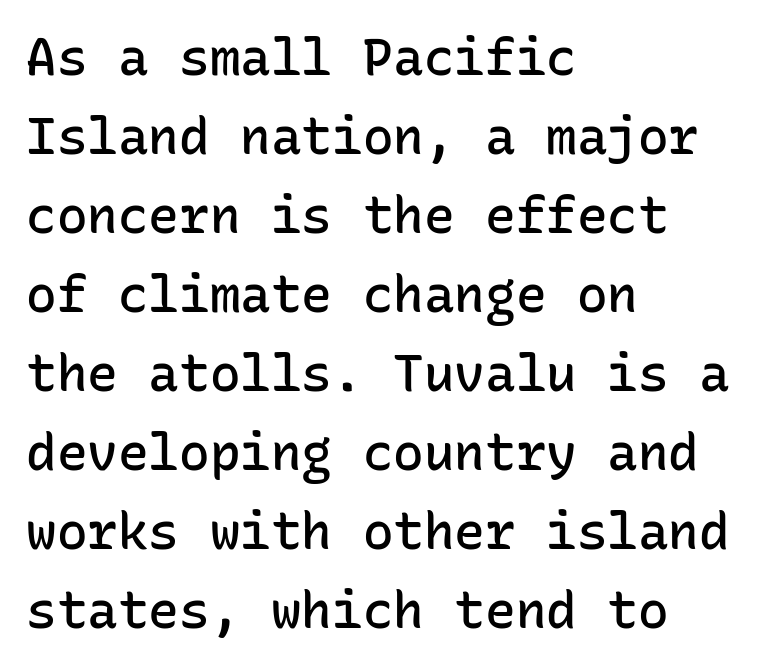
Compared with typical paragraphs, the rows here are spaced about the same. Letter spacing: default. A typesetter would mark this as roman, not italic. In terms of weight, the rendering is demibold, just under bold. The rendering uses typewriter-style spacing with identical character cells.
